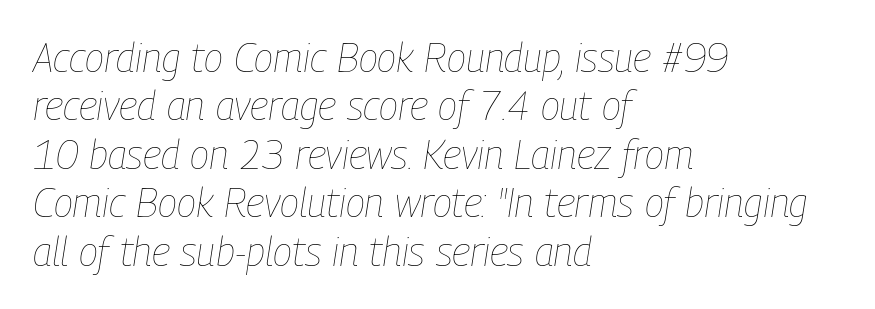
{"italic": "yes", "lean": "right", "slant_degrees": 9, "bold": "no", "weight": "thin", "width": "condensed", "stroke_contrast": "low", "x_height": "medium", "monospaced": "no", "underline": "no", "align": "left", "line_spacing_ratio": 1.21, "letter_spacing": "normal", "letter_spacing_em": 0.0, "glyph_px": 40}
